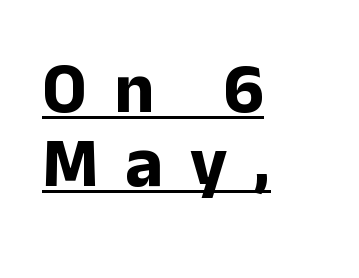
{"serif": "no", "italic": "no", "bold": "yes", "weight": "bold", "width": "normal", "stroke_contrast": "low", "x_height": "medium", "monospaced": "no", "underline": "yes", "align": "left", "line_spacing": "tight", "line_spacing_ratio": 1.04, "letter_spacing": "wide", "letter_spacing_em": 0.38, "glyph_px": 71}
